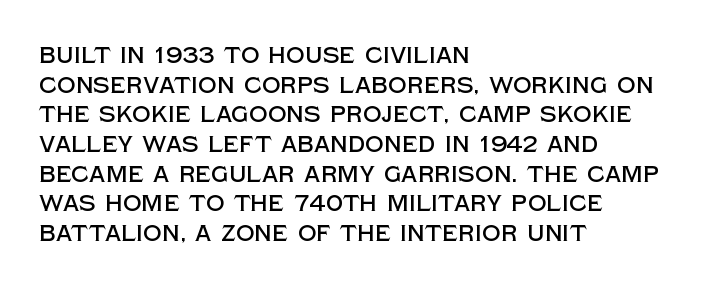
Q: Is the text italic (slanted)? A: No, it is upright.
Q: Is the text underlined? A: No.
Q: How is the paragraph aligned? A: Left-aligned.
Q: Is the spacing between letters normal or unusually wide? A: Normal.
Q: Is the spacing between lines tight, normal or loose? A: Normal.
